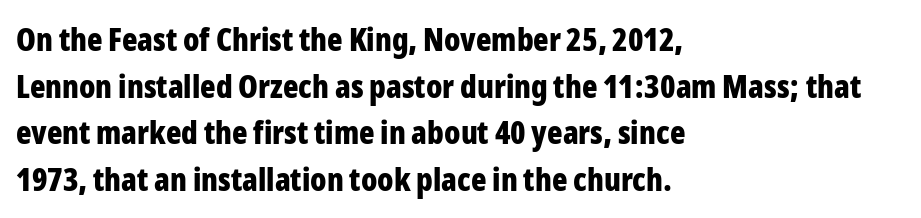
{"serif": "no", "italic": "no", "bold": "yes", "weight": "bold", "width": "condensed", "stroke_contrast": "low", "x_height": "medium", "monospaced": "no", "underline": "no", "align": "left", "line_spacing": "normal", "line_spacing_ratio": 1.46, "letter_spacing": "normal", "letter_spacing_em": 0.0, "glyph_px": 32}
